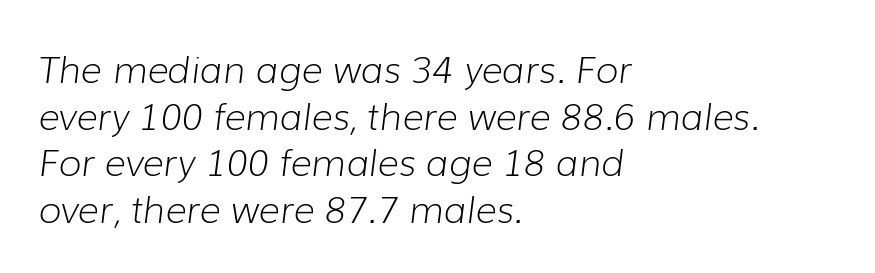
The image shows 37 px light type, italic (leaning right); set left-aligned, normal line spacing (1.26x), normal letter spacing, not underlined; low stroke contrast and a medium x-height.
